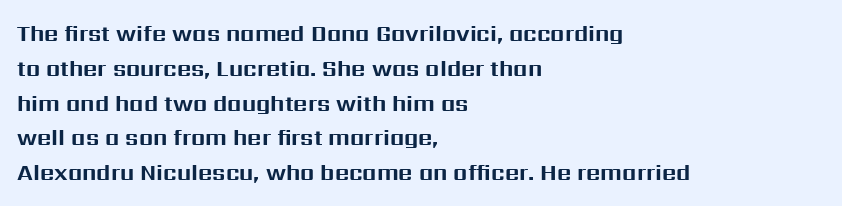
Q: Is the text bold? A: Yes.
Q: Is the text italic (slanted)? A: No, it is upright.
Q: Is the text underlined? A: No.
Q: How is the paragraph aligned? A: Left-aligned.
Q: Is the spacing between letters normal or unusually wide? A: Normal.
Q: Is the spacing between lines tight, normal or loose? A: Normal.
